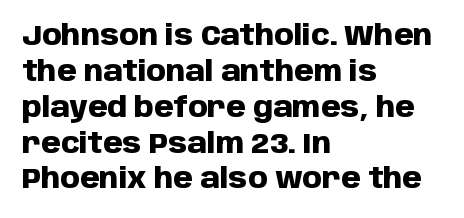
These words are printed bold, with thick strokes throughout. Is the block centered? No — it sits flush against the left margin. The area under the type is left untouched. The rendering shows plain stroke endings on the letterforms — a sans-serif design. A typesetter would call this leading conventional body-copy spacing. Short note: letters normally spaced.
